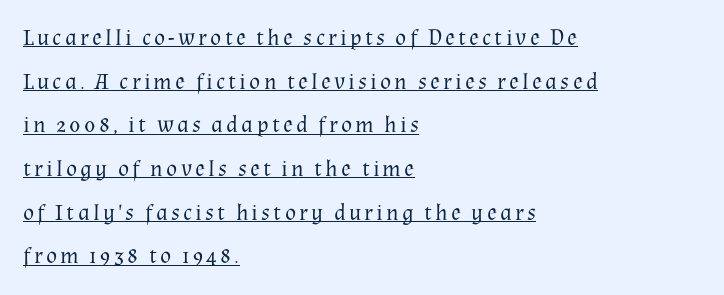
Q: Is the text bold? A: No.
Q: Is the text italic (slanted)? A: No, it is upright.
Q: Is the text underlined? A: Yes.
Q: How is the paragraph aligned? A: Left-aligned.
Q: Is the spacing between lines tight, normal or loose? A: Loose.
